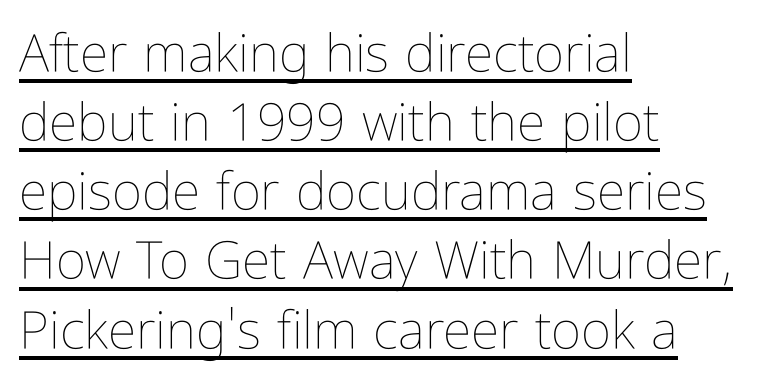
Here the glyphs are tracked normally, forming tight word shapes. No chunkiness to these letters — they're not bold. Horizontally, the lines are justified to the leading edge only. Posture: vertical. Do the characters align in a grid? No, the font is proportional. Whoever set this chose a conventional vertical rhythm.
